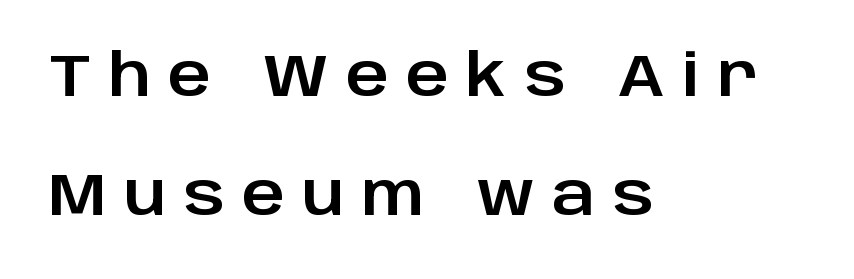
The image shows 59 px sans-serif type, upright; set left-aligned, loose line spacing (2.01x), unusually wide letter spacing (+0.29 em), not underlined; low stroke contrast and a large x-height.
